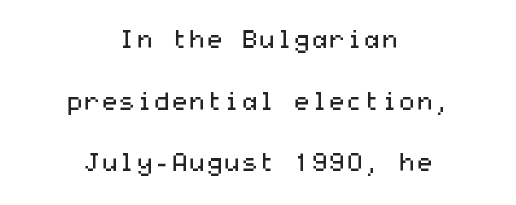
The image shows 25 px text type, upright; set centered, loose line spacing (2.47x), normal letter spacing, not underlined.
